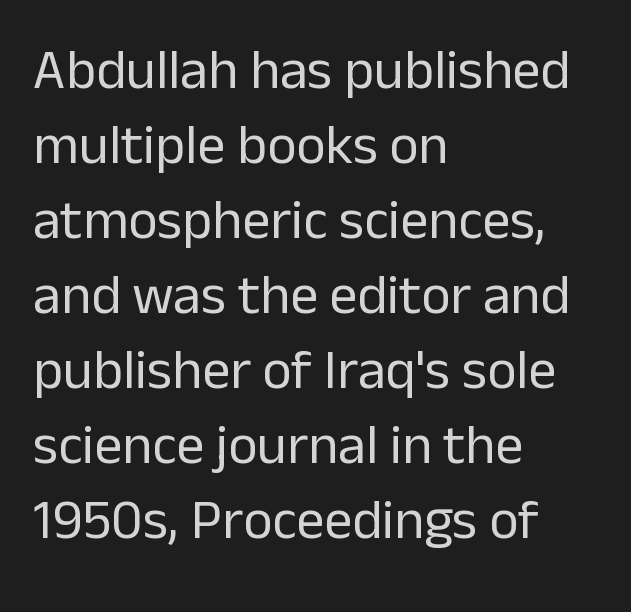
Q: Is the text bold? A: No.
Q: Is the text italic (slanted)? A: No, it is upright.
Q: Is the typeface a serif or a sans-serif typeface? A: Sans-serif.
Q: Is the text underlined? A: No.
Q: How is the paragraph aligned? A: Left-aligned.
Q: Is the spacing between letters normal or unusually wide? A: Normal.
Q: Is the spacing between lines tight, normal or loose? A: Normal.
Q: Width (condensed, normal, or wide)? A: Normal.
Q: Stroke contrast? A: Low.
Q: x-height? A: Medium.
Q: Monospaced? A: No.
